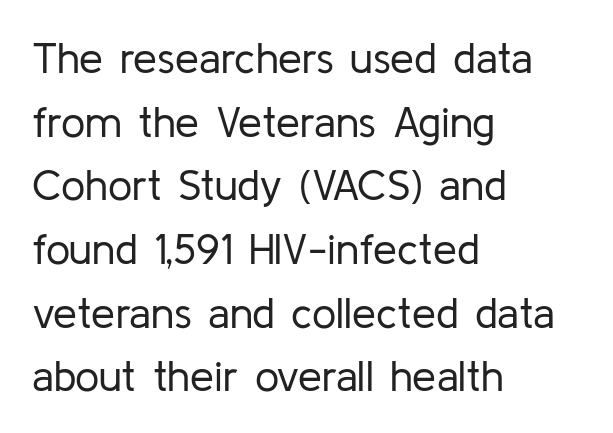
Q: Is the text bold? A: No.
Q: Is the text italic (slanted)? A: No, it is upright.
Q: Is the typeface a serif or a sans-serif typeface? A: Sans-serif.
Q: Is the text underlined? A: No.
Q: How is the paragraph aligned? A: Left-aligned.
Q: Is the spacing between letters normal or unusually wide? A: Normal.
Q: Is the spacing between lines tight, normal or loose? A: Normal.
Q: Width (condensed, normal, or wide)? A: Normal.
Q: Stroke contrast? A: Low.
Q: x-height? A: Medium.
Q: Monospaced? A: No.
